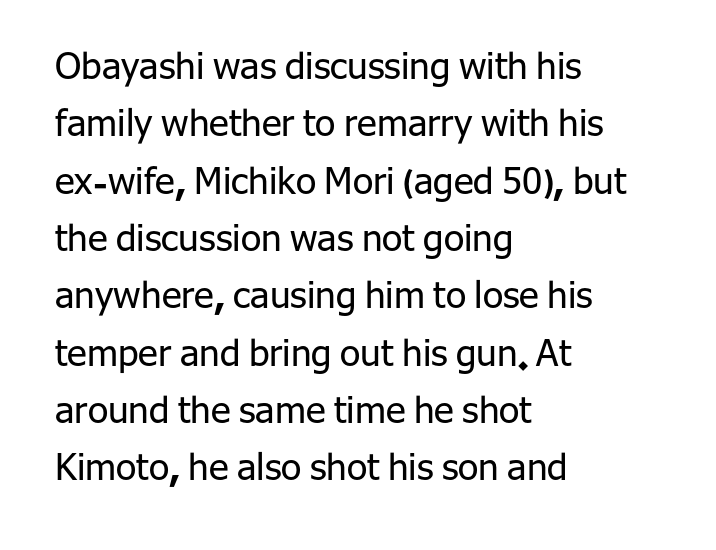
{"serif": "no", "italic": "no", "bold": "no", "weight": "regular", "width": "normal", "stroke_contrast": "low", "x_height": "medium", "monospaced": "no", "underline": "no", "align": "left", "line_spacing": "normal", "line_spacing_ratio": 1.55, "letter_spacing": "normal", "letter_spacing_em": 0.0, "glyph_px": 37}
